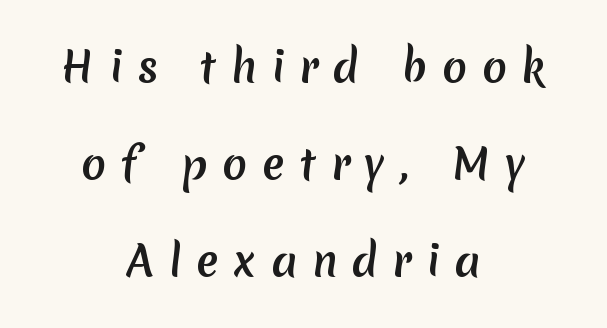
The image shows 41 px sans-serif type; set centered, loose line spacing (2.37x), unusually wide letter spacing (+0.36 em), not underlined; medium stroke contrast and a medium x-height.
